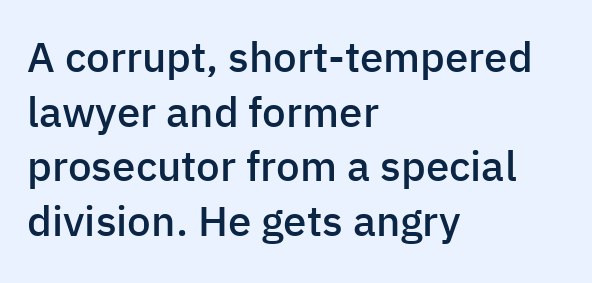
Q: Is the text bold? A: Semi-bold.
Q: Is the text italic (slanted)? A: No, it is upright.
Q: Is the typeface a serif or a sans-serif typeface? A: Sans-serif.
Q: Is the text underlined? A: No.
Q: How is the paragraph aligned? A: Left-aligned.
Q: Is the spacing between letters normal or unusually wide? A: Normal.
Q: Is the spacing between lines tight, normal or loose? A: Normal.
Q: Width (condensed, normal, or wide)? A: Normal.
Q: Stroke contrast? A: Low.
Q: x-height? A: Medium.
Q: Monospaced? A: No.
